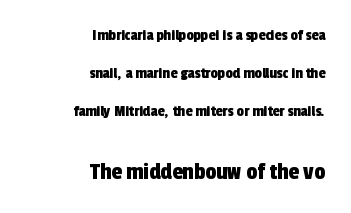
Where is the straight margin? On the right. The horizontal fit of the characters is conventional and even. How would I describe the line gaps? Wide and relaxed. Glance below the letters and you will spot only blank space. Look at the glyph heights: the lower group is clearly the bigger setting.
